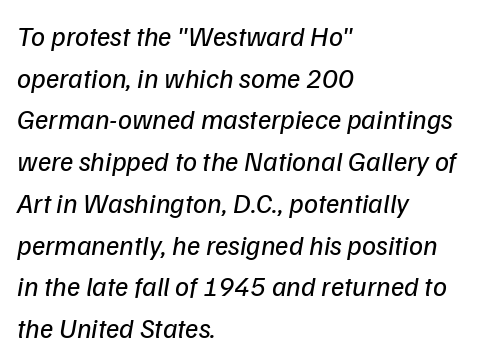
Default kerning and tracking; the words read as compact shapes. A quiet, ordinary-to-light weight characterises the typeface. Nobody drew a line under any word here. This is sans-serif lettering, the kind often seen on screens and signage.
